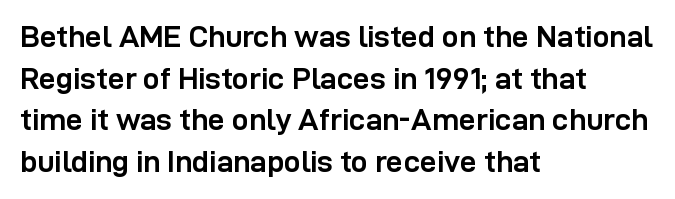
The image shows 30 px semibold sans-serif type, upright; set left-aligned, normal line spacing (1.39x), normal letter spacing, not underlined; low stroke contrast and a medium x-height.
